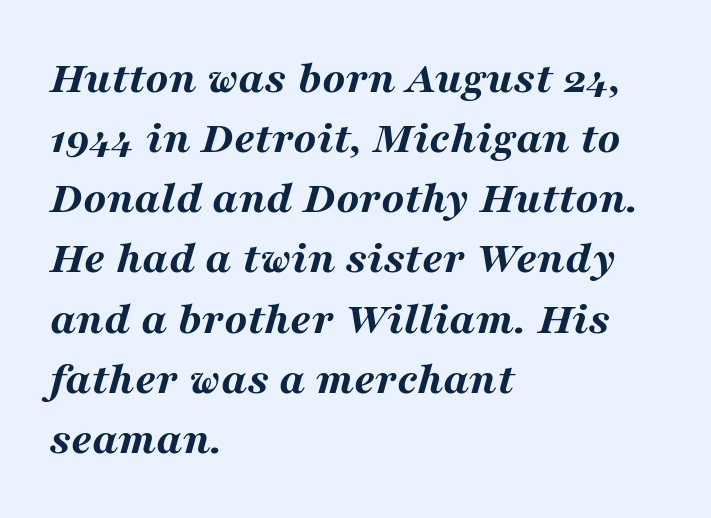
Q: Is the text bold? A: Yes.
Q: Is the text italic (slanted)? A: Yes, it leans right by about 16 degrees.
Q: Is the text underlined? A: No.
Q: How is the paragraph aligned? A: Left-aligned.
Q: Is the spacing between letters normal or unusually wide? A: Normal.
Q: Is the spacing between lines tight, normal or loose? A: Normal.
Q: Width (condensed, normal, or wide)? A: Wide.
Q: Stroke contrast? A: Medium.
Q: x-height? A: Medium.
Q: Monospaced? A: No.
